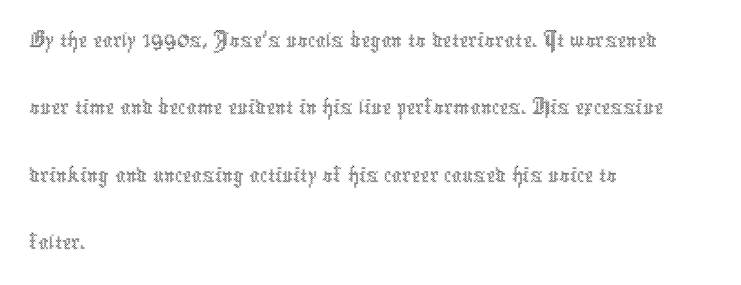
The words here are not underlined. If you drew a ruler down the left edge, every line would touch it. Vertical stems look standard width or narrower in stroke. The letters sit at their default tracking, neither squeezed nor spread.
